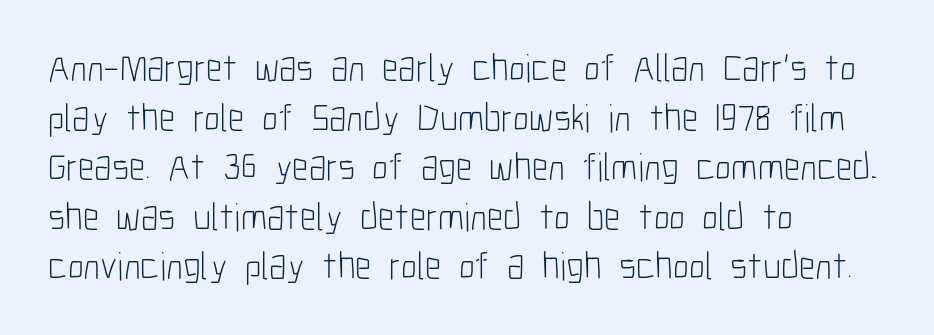
Q: Is the text bold? A: No.
Q: Is the text italic (slanted)? A: No, it is upright.
Q: Is the typeface a serif or a sans-serif typeface? A: Sans-serif.
Q: Is the text underlined? A: No.
Q: How is the paragraph aligned? A: Left-aligned.
Q: Is the spacing between letters normal or unusually wide? A: Normal.
Q: Is the spacing between lines tight, normal or loose? A: Normal.
Q: Width (condensed, normal, or wide)? A: Condensed.
Q: Stroke contrast? A: Low.
Q: x-height? A: Medium.
Q: Monospaced? A: No.
